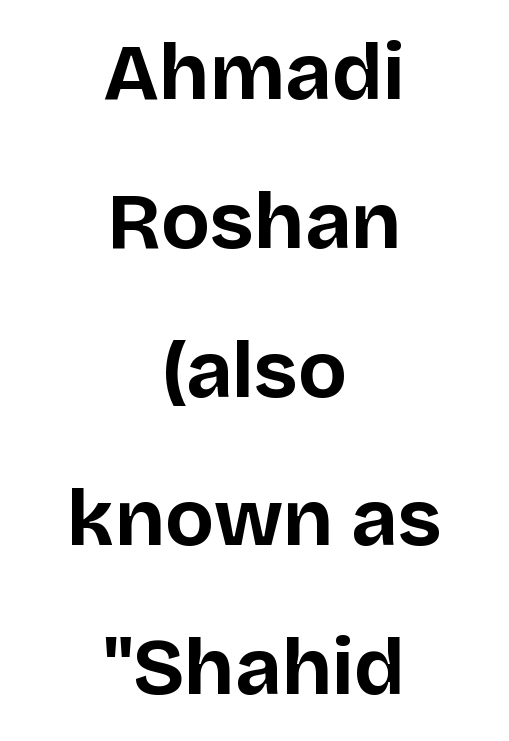
Q: Is the text bold? A: Yes.
Q: Is the text italic (slanted)? A: No, it is upright.
Q: Is the typeface a serif or a sans-serif typeface? A: Sans-serif.
Q: Is the text underlined? A: No.
Q: How is the paragraph aligned? A: Centered.
Q: Is the spacing between letters normal or unusually wide? A: Normal.
Q: Width (condensed, normal, or wide)? A: Normal.
Q: Stroke contrast? A: Low.
Q: x-height? A: Large.
Q: Monospaced? A: No.
